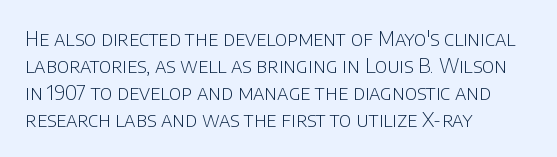
Q: Is the text bold? A: No.
Q: Is the text italic (slanted)? A: No, it is upright.
Q: Is the text underlined? A: No.
Q: How is the paragraph aligned? A: Left-aligned.
Q: Is the spacing between letters normal or unusually wide? A: Normal.
Q: Is the spacing between lines tight, normal or loose? A: Normal.
